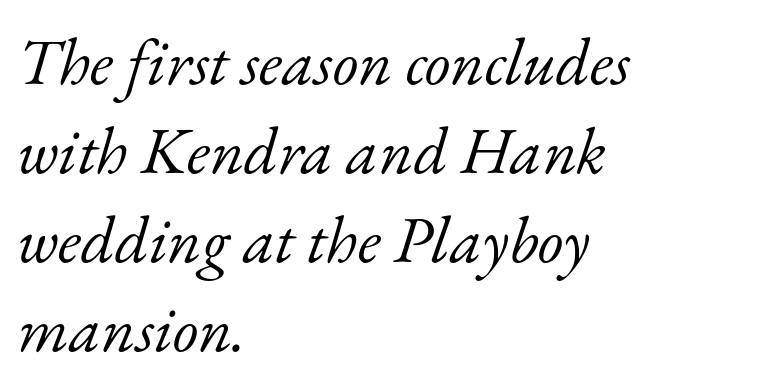
Q: Is the text bold? A: No.
Q: Is the text italic (slanted)? A: Yes, it leans right by about 17 degrees.
Q: Is the typeface a serif or a sans-serif typeface? A: Serif.
Q: Is the text underlined? A: No.
Q: How is the paragraph aligned? A: Left-aligned.
Q: Is the spacing between letters normal or unusually wide? A: Normal.
Q: Is the spacing between lines tight, normal or loose? A: Normal.
Q: Width (condensed, normal, or wide)? A: Normal.
Q: Stroke contrast? A: Low.
Q: x-height? A: Small.
Q: Monospaced? A: No.
